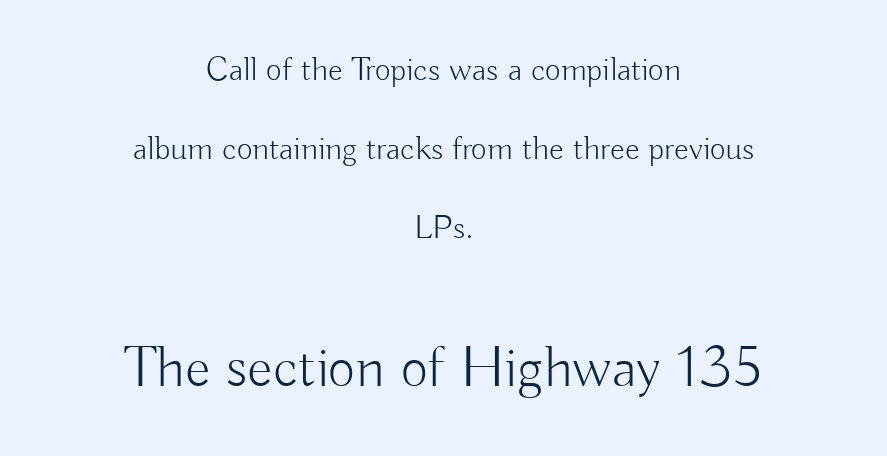
The image shows 59 px light sans-serif type, upright; set centered, loose line spacing (2.32x), normal letter spacing, not underlined; the second (bottom) block is 1.74x larger; low stroke contrast and a small x-height.
